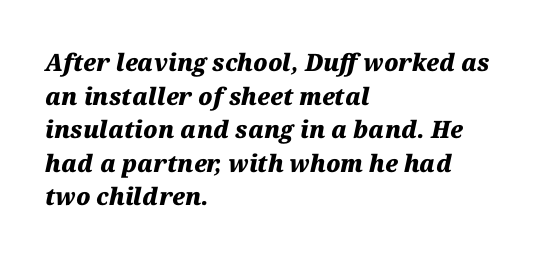
The font is running at its bold setting. In terms of letterspacing, this is plain default setting. Glance below the letters and you will spot only blank space. Teacher's note: observe the even left margin — that is flush-left alignment. The lines sit at an ordinary, default distance from one another. Quick note: italic.
